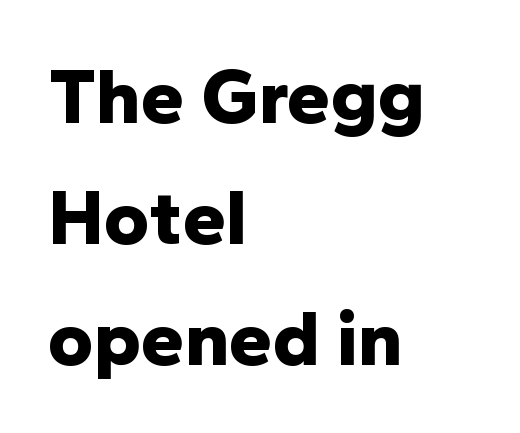
{"serif": "no", "italic": "no", "bold": "yes", "weight": "bold", "width": "normal", "stroke_contrast": "low", "x_height": "medium", "monospaced": "no", "underline": "no", "align": "left", "line_spacing": "normal", "line_spacing_ratio": 1.55, "letter_spacing": "normal", "letter_spacing_em": 0.0, "glyph_px": 78}
